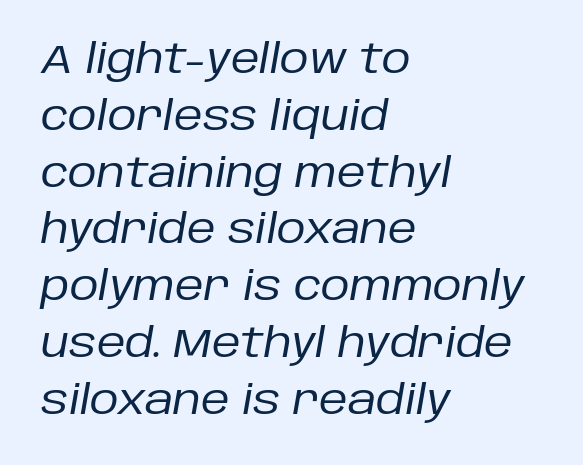
{"italic": "yes", "lean": "right", "slant_degrees": 10, "bold": "no", "weight": "regular", "width": "normal", "stroke_contrast": "low", "x_height": "large", "monospaced": "no", "underline": "no", "align": "left", "line_spacing": "normal", "line_spacing_ratio": 1.42, "letter_spacing": "normal", "letter_spacing_em": 0.0, "glyph_px": 40}
